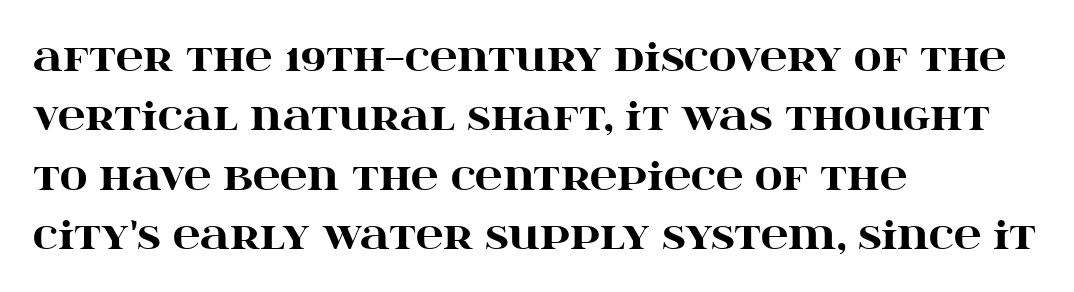
Typesetter's note: full bold, strokes at maximum text heaviness. Does the type have serifs? Yes, each stem ends in a small foot. Does extra space separate the letters? No, they use regular spacing. Which margin do the lines hug? The left one — the right edge is uneven.
